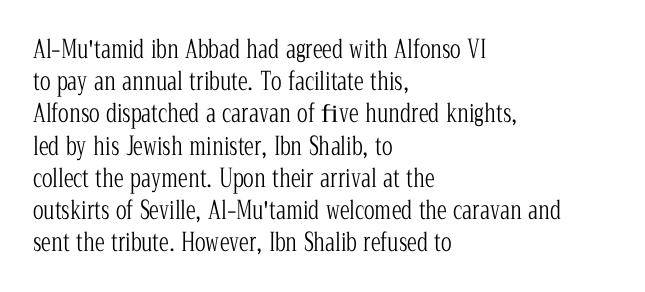
The image shows 25 px text type, upright; set left-aligned, normal line spacing (1.29x), normal letter spacing, not underlined.
